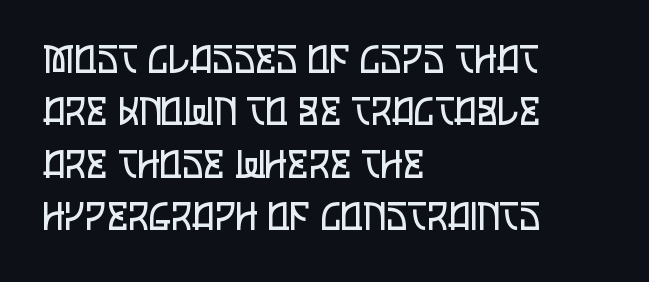
{"serif": "no", "italic": "no", "bold": "no", "weight": "regular", "width": "condensed", "stroke_contrast": "low", "x_height": "large", "monospaced": "no", "underline": "no", "align": "left", "line_spacing": "normal", "line_spacing_ratio": 1.38, "letter_spacing": "normal", "letter_spacing_em": 0.0, "glyph_px": 38}
